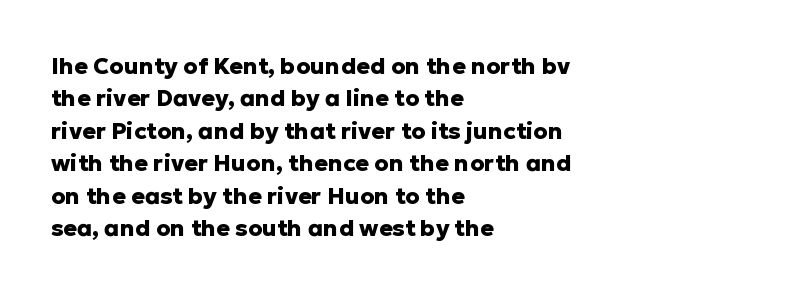
Q: Is the text bold? A: Yes.
Q: Is the text italic (slanted)? A: No, it is upright.
Q: Is the text underlined? A: No.
Q: How is the paragraph aligned? A: Left-aligned.
Q: Is the spacing between letters normal or unusually wide? A: Normal.
Q: Is the spacing between lines tight, normal or loose? A: Normal.
